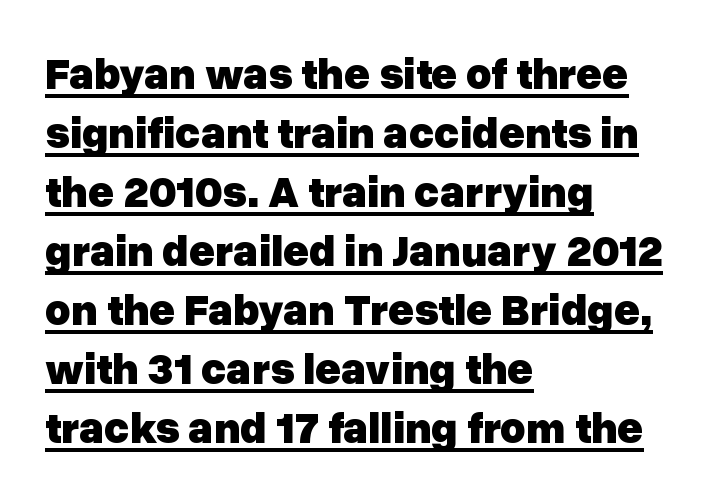
Honestly, the underline is the first thing you notice here. The horizontal fit of the characters is conventional and even. This rendering employs a face without finishing strokes, i.e., a sans-serif. These lines are set flush left with a ragged right edge. Its strokes are broad and dark, the hallmark of bold type. This sample has the flowing, uneven cadence of proportional lettering.
